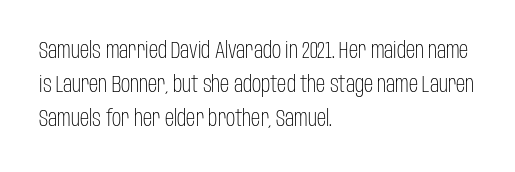
The image shows 23 px text type, upright; set left-aligned, normal line spacing (1.48x), normal letter spacing, not underlined.
